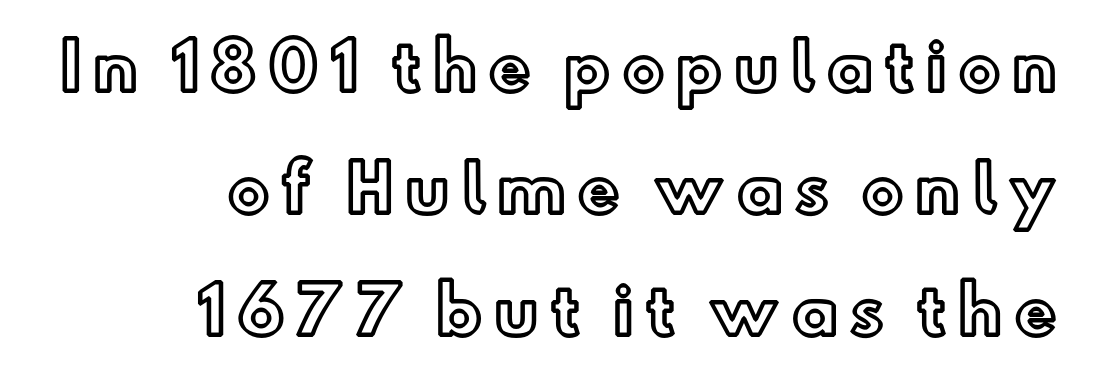
Is the block centered? No — it sits flush against the right margin. Nope, not italic — everything's standing straight. The face used here is proportionally spaced, like ordinary book or web type. Descenders hang freely into open space. Vertically, the passage feels expansive, rows floating well apart.
